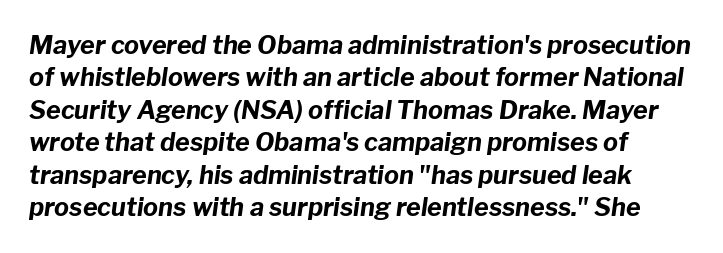
The face used here has a pronounced slope to its letters. Interline gaps are of average width in this sample. Only glyphs here, with clear space below each row. The sample has been set heavy, in full bold.
